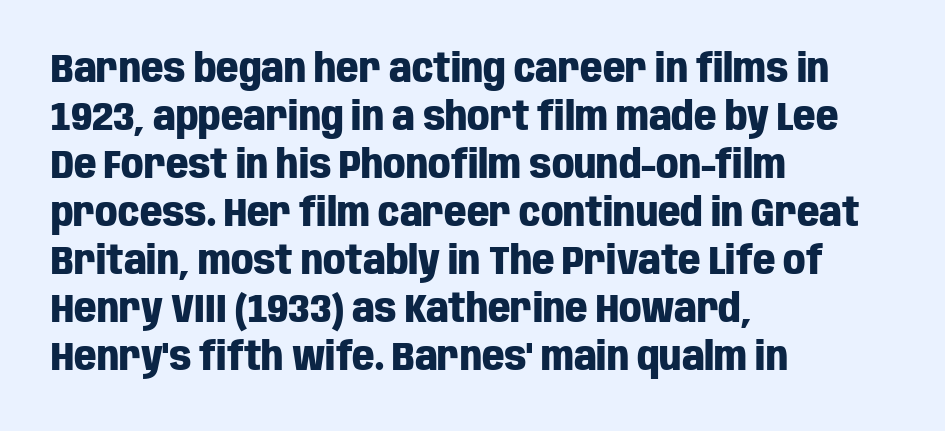
The image shows 39 px heavy, condensed sans-serif type, upright; set left-aligned, line spacing 1.23x, normal letter spacing, not underlined; low stroke contrast and a large x-height.
